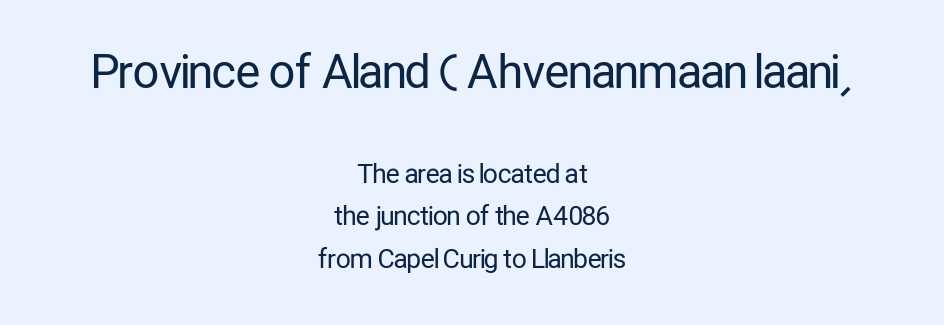
Whoever set this chose a conventional vertical rhythm. In CSS terms this would be text-align: center. Typographically, this falls in the sans-serif category. Quick note: not italic, upright. These lines are rendered in a variable-pitch font.
